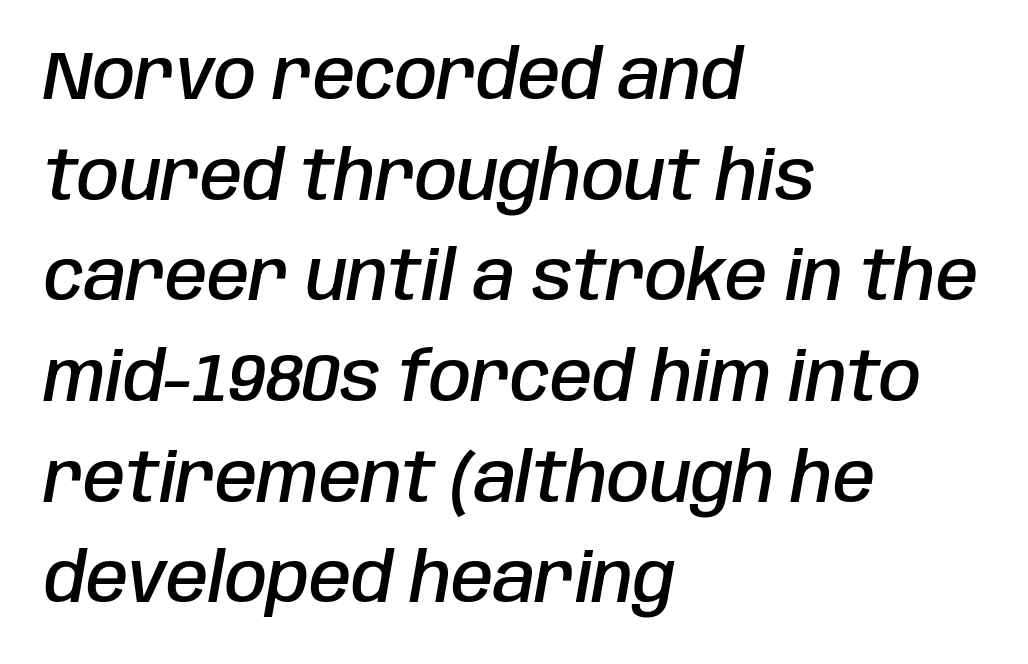
The image shows 68 px semibold, condensed type, italic (leaning right); set left-aligned, normal line spacing (1.48x), normal letter spacing, not underlined; low stroke contrast and a large x-height.
